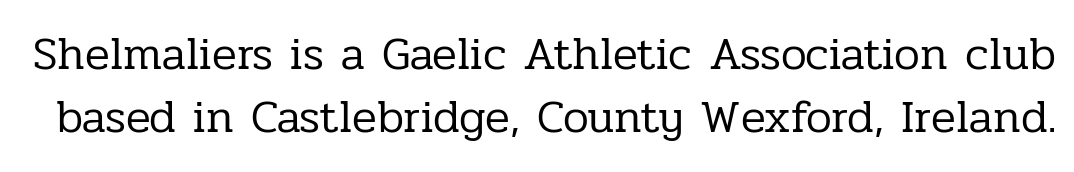
The image shows 46 px regular-weight serif type, upright; set normal line spacing (1.37x), normal letter spacing, not underlined; low stroke contrast and a medium x-height.
